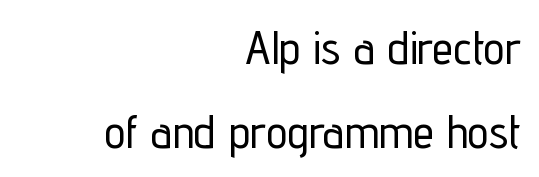
The image shows 47 px condensed sans-serif type, upright; set right-aligned, line spacing 1.78x, normal letter spacing, not underlined; low stroke contrast and a medium x-height.
